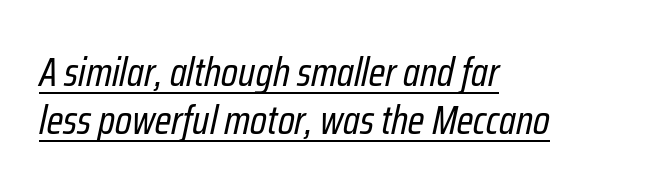
Q: Is the text bold? A: No.
Q: Is the text italic (slanted)? A: Yes, it leans right by about 12 degrees.
Q: Is the text underlined? A: Yes.
Q: How is the paragraph aligned? A: Left-aligned.
Q: Is the spacing between letters normal or unusually wide? A: Normal.
Q: Width (condensed, normal, or wide)? A: Condensed.
Q: Stroke contrast? A: Low.
Q: x-height? A: Medium.
Q: Monospaced? A: No.
